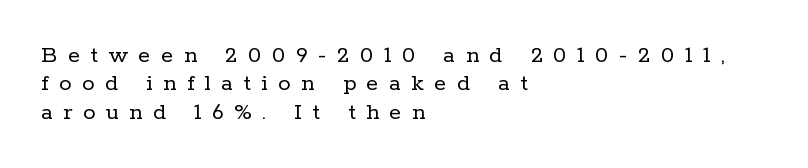
{"italic": "no", "bold": "no", "underline": "no", "align": "left", "line_spacing": "tight", "line_spacing_ratio": 1.14, "letter_spacing": "wide", "letter_spacing_em": 0.42, "glyph_px": 25}
